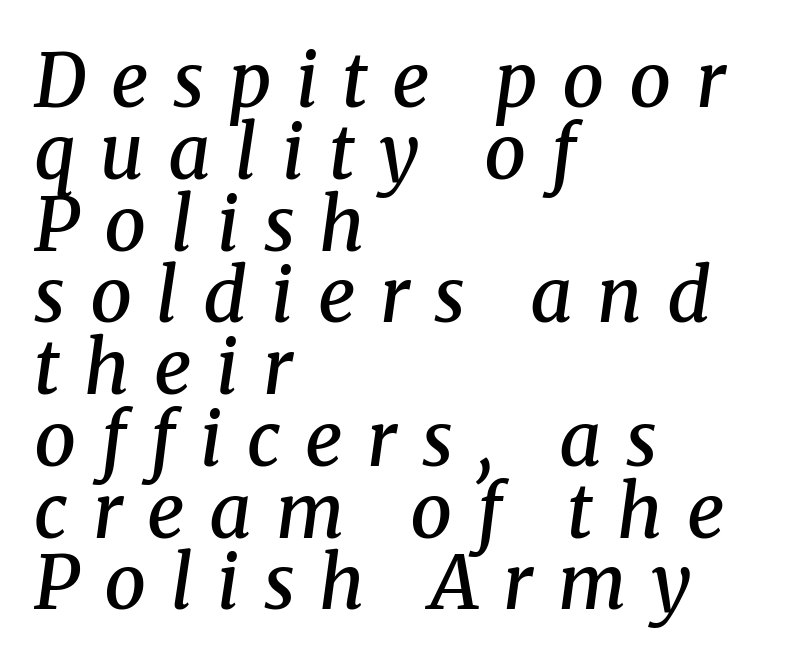
{"serif": "yes", "italic": "yes", "lean": "right", "slant_degrees": 8, "bold": "semi", "weight": "semibold", "width": "normal", "stroke_contrast": "medium", "x_height": "medium", "monospaced": "no", "underline": "no", "align": "left", "line_spacing": "tight", "line_spacing_ratio": 0.97, "letter_spacing": "wide", "letter_spacing_em": 0.33, "glyph_px": 74}
